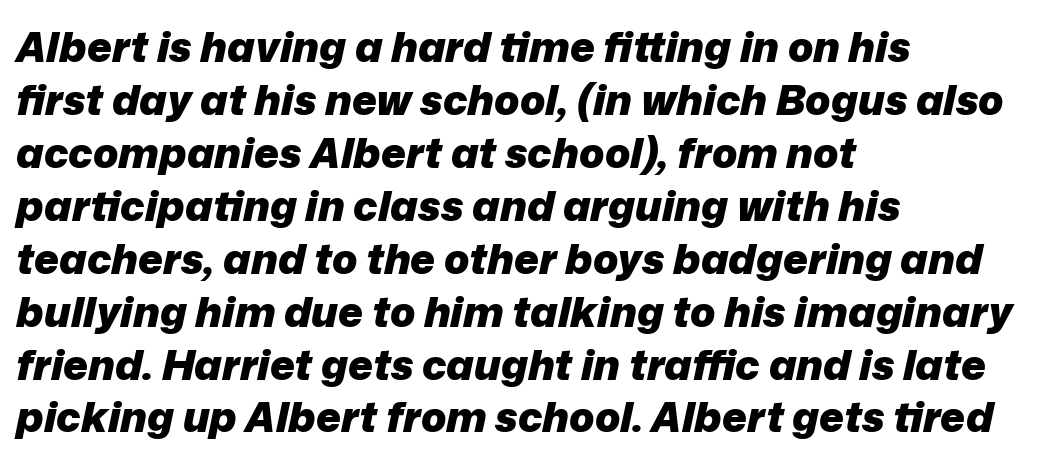
Q: Is the text bold? A: Yes.
Q: Is the text italic (slanted)? A: Yes, it leans right by about 12 degrees.
Q: Is the text underlined? A: No.
Q: How is the paragraph aligned? A: Left-aligned.
Q: Is the spacing between letters normal or unusually wide? A: Normal.
Q: Is the spacing between lines tight, normal or loose? A: Normal.
Q: Width (condensed, normal, or wide)? A: Normal.
Q: Stroke contrast? A: Low.
Q: x-height? A: Medium.
Q: Monospaced? A: No.
